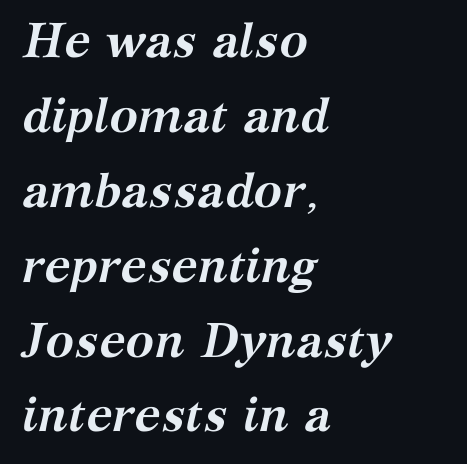
The image shows 48 px semibold serif type, italic (leaning right); set left-aligned, normal line spacing (1.56x), normal letter spacing, not underlined; medium stroke contrast and a medium x-height.
